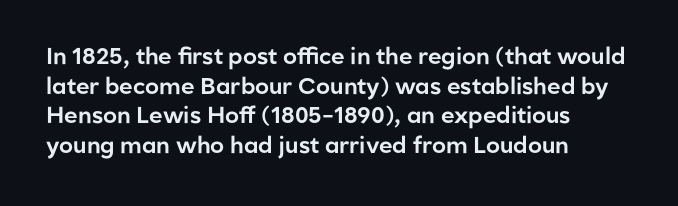
Q: Is the text italic (slanted)? A: No, it is upright.
Q: Is the text underlined? A: No.
Q: How is the paragraph aligned? A: Left-aligned.
Q: Is the spacing between letters normal or unusually wide? A: Normal.
Q: Is the spacing between lines tight, normal or loose? A: Normal.
